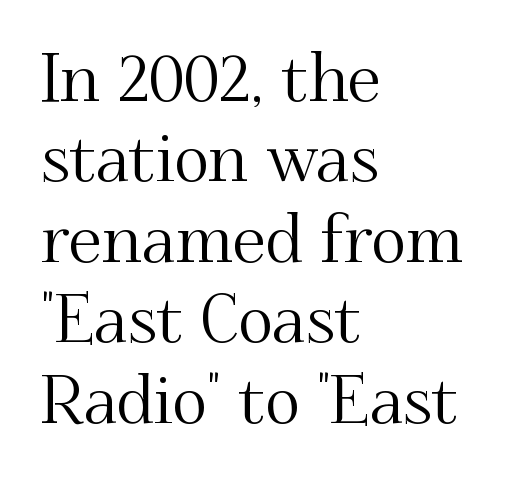
Q: Is the text italic (slanted)? A: No, it is upright.
Q: Is the typeface a serif or a sans-serif typeface? A: Serif.
Q: Is the text underlined? A: No.
Q: How is the paragraph aligned? A: Left-aligned.
Q: Is the spacing between letters normal or unusually wide? A: Normal.
Q: Width (condensed, normal, or wide)? A: Normal.
Q: Stroke contrast? A: Medium.
Q: x-height? A: Small.
Q: Monospaced? A: No.
